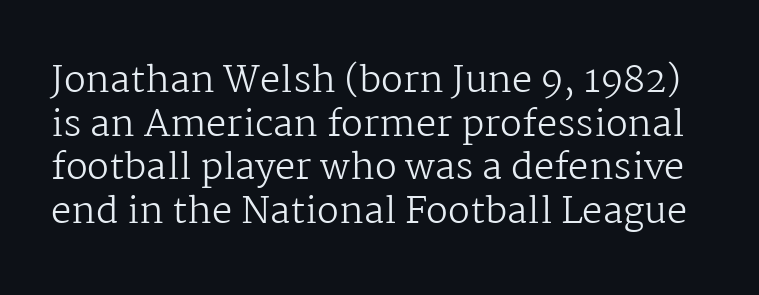
The image shows 36 px regular-weight serif type, upright; set line spacing 1.21x, normal letter spacing, not underlined; medium stroke contrast and a medium x-height.
